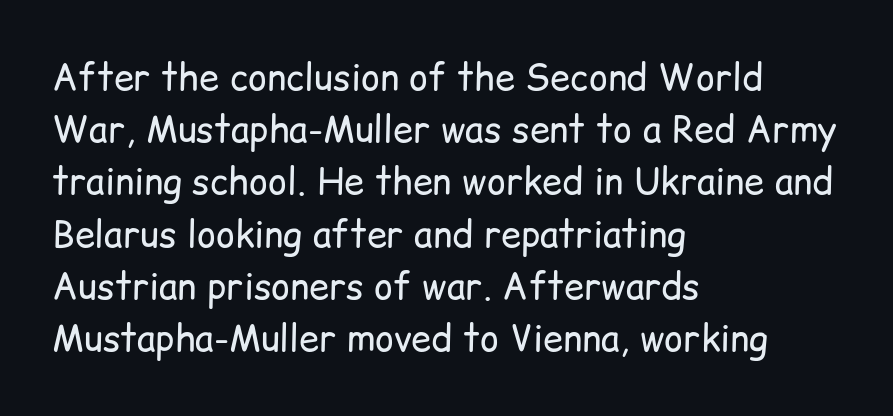
Descenders are the only things crossing below the line. A normal amount of white space separates one row of letters from the next. Ascenders rise straight up at ninety degrees. The compositor pushed each line to the left boundary. Stems here are at most as thick as an everyday book face.
